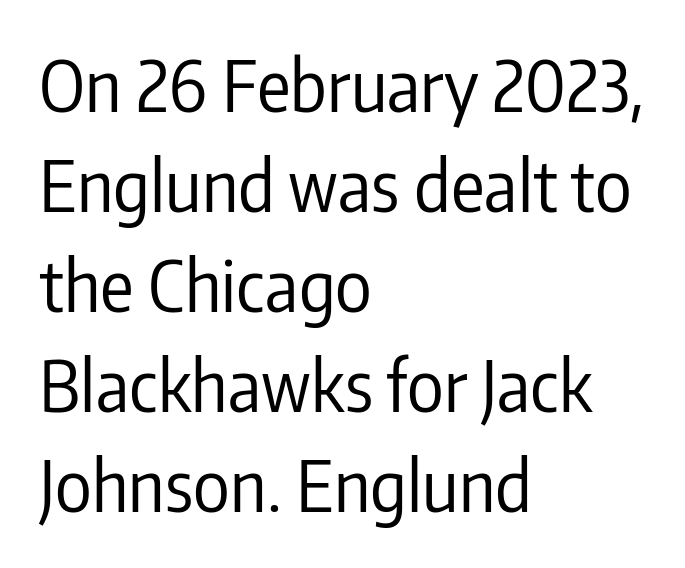
Q: Is the text bold? A: No.
Q: Is the text italic (slanted)? A: No, it is upright.
Q: Is the typeface a serif or a sans-serif typeface? A: Sans-serif.
Q: Is the text underlined? A: No.
Q: How is the paragraph aligned? A: Left-aligned.
Q: Is the spacing between letters normal or unusually wide? A: Normal.
Q: Is the spacing between lines tight, normal or loose? A: Normal.
Q: Width (condensed, normal, or wide)? A: Condensed.
Q: Stroke contrast? A: Low.
Q: x-height? A: Medium.
Q: Monospaced? A: No.
